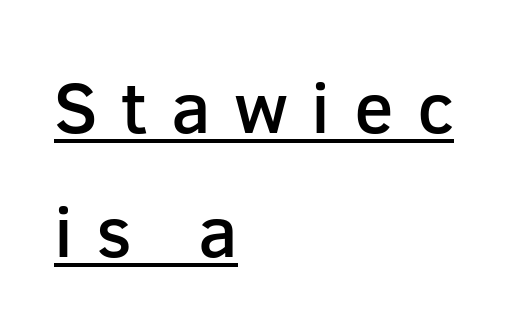
Q: Is the text bold? A: Semi-bold.
Q: Is the text italic (slanted)? A: No, it is upright.
Q: Is the typeface a serif or a sans-serif typeface? A: Sans-serif.
Q: Is the text underlined? A: Yes.
Q: How is the paragraph aligned? A: Left-aligned.
Q: Is the spacing between letters normal or unusually wide? A: Unusually wide.
Q: Is the spacing between lines tight, normal or loose? A: Normal.
Q: Width (condensed, normal, or wide)? A: Normal.
Q: Stroke contrast? A: Low.
Q: x-height? A: Medium.
Q: Monospaced? A: No.
